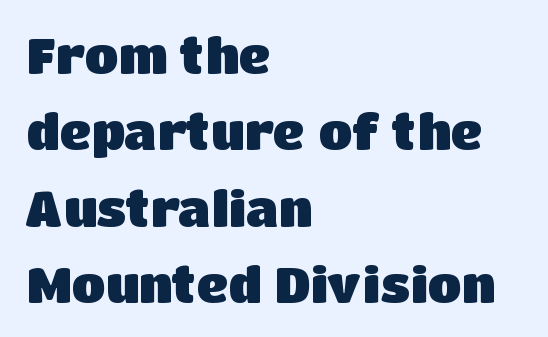
Q: Is the text bold? A: Yes.
Q: Is the text italic (slanted)? A: No, it is upright.
Q: Is the typeface a serif or a sans-serif typeface? A: Sans-serif.
Q: Is the text underlined? A: No.
Q: How is the paragraph aligned? A: Left-aligned.
Q: Is the spacing between letters normal or unusually wide? A: Normal.
Q: Is the spacing between lines tight, normal or loose? A: Normal.
Q: Width (condensed, normal, or wide)? A: Normal.
Q: Stroke contrast? A: Low.
Q: x-height? A: Large.
Q: Monospaced? A: No.
